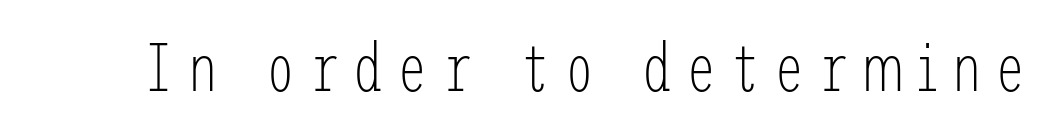
{"serif": "no", "italic": "no", "bold": "no", "weight": "light", "width": "condensed", "stroke_contrast": "low", "x_height": "medium", "underline": "no", "glyph_px": 69}
